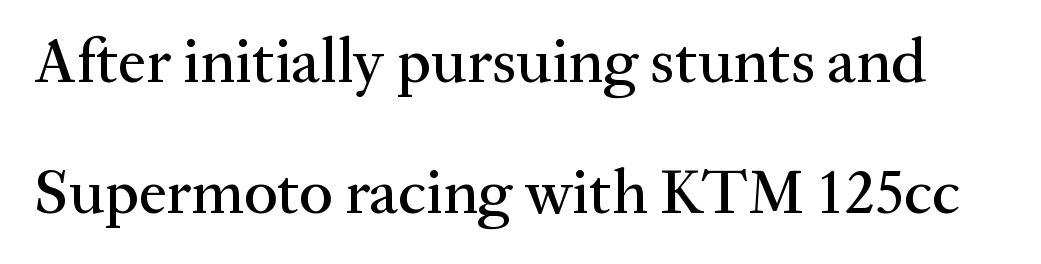
This rendering employs a face with finishing strokes, i.e., a serif. Think of a printed novel: that variable character pitch is what you see here. Plain, unruled lines of type. Italic: no, the glyphs are upright roman.
